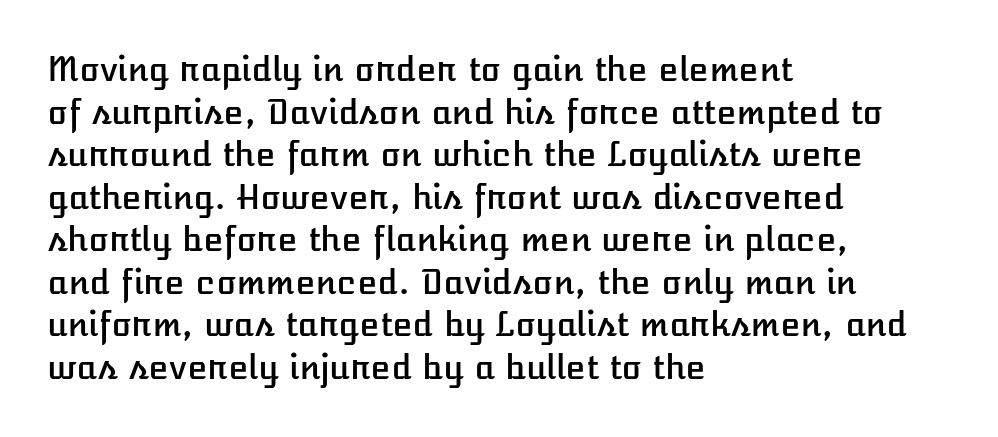
Students, observe: this is what conventionally led text looks like. The face used here is proportionally spaced, like ordinary book or web type. The paragraph shown leans on its left margin. Spacing between characters is what you'd get straight out of the box. The lettering stays uniformly vertical, giving the passage a roman look. The gap between lines stays unmarked.
